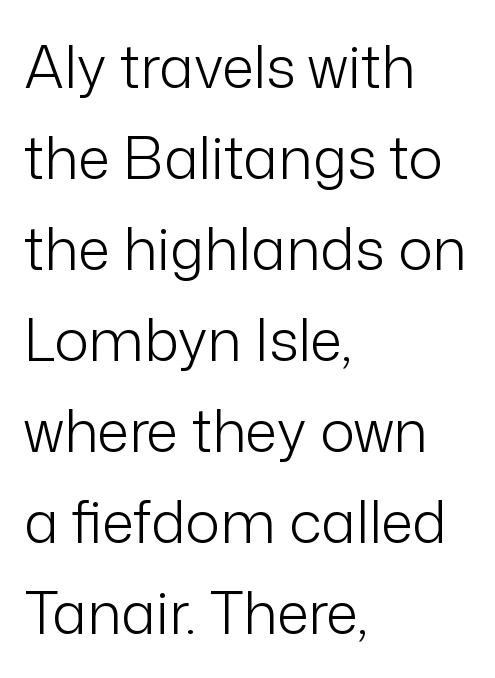
The image shows 58 px light sans-serif type, upright; set left-aligned, normal line spacing (1.57x), normal letter spacing, not underlined; low stroke contrast and a medium x-height.
